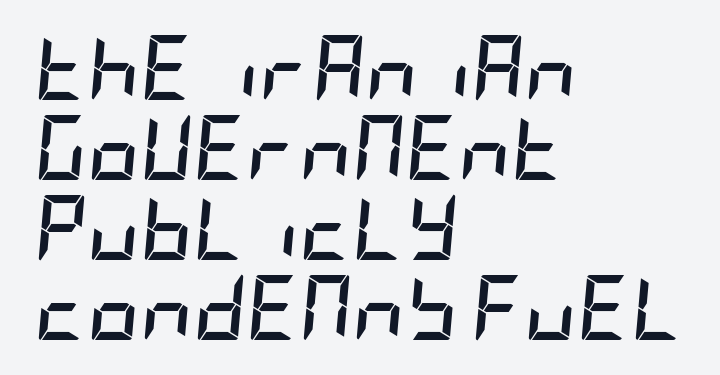
{"italic": "yes", "lean": "right", "slant_degrees": 5, "bold": "yes", "weight": "semibold", "width": "condensed", "stroke_contrast": "low", "x_height": "large", "underline": "no", "align": "left", "line_spacing_ratio": 1.23, "letter_spacing": "normal", "letter_spacing_em": 0.0, "glyph_px": 65}
